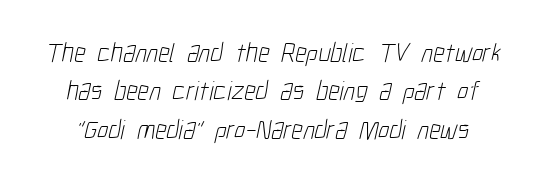
The passage shown is not underscored anywhere. What's the leading like? Ordinary, nothing unusual. No heavy texture on the line: the type isn't bold. The type is set solid horizontally, with unmodified tracking.
